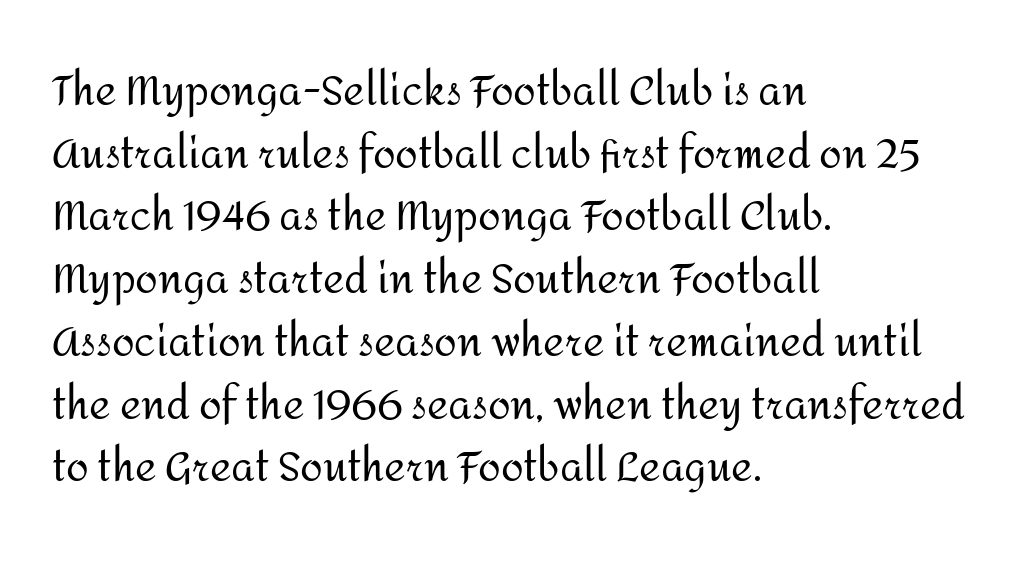
Q: Is the text bold? A: No.
Q: Is the text italic (slanted)? A: No, it is upright.
Q: Is the typeface a serif or a sans-serif typeface? A: Sans-serif.
Q: Is the text underlined? A: No.
Q: How is the paragraph aligned? A: Left-aligned.
Q: Is the spacing between letters normal or unusually wide? A: Normal.
Q: Is the spacing between lines tight, normal or loose? A: Normal.
Q: Width (condensed, normal, or wide)? A: Normal.
Q: Stroke contrast? A: Medium.
Q: x-height? A: Medium.
Q: Monospaced? A: No.
